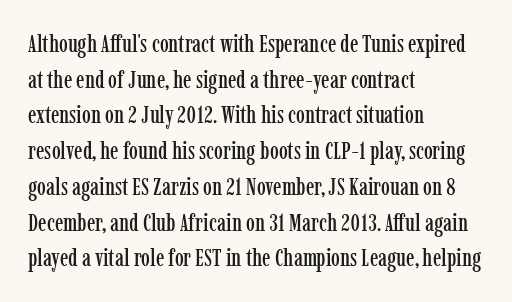
Glyph-to-glyph distance matches everyday printed text. The baseline area is clear. These lines are set flush left with a ragged right edge. Designer's note — italics off, roman on. The rendering uses a moderate line-height, typical for paragraphs.
